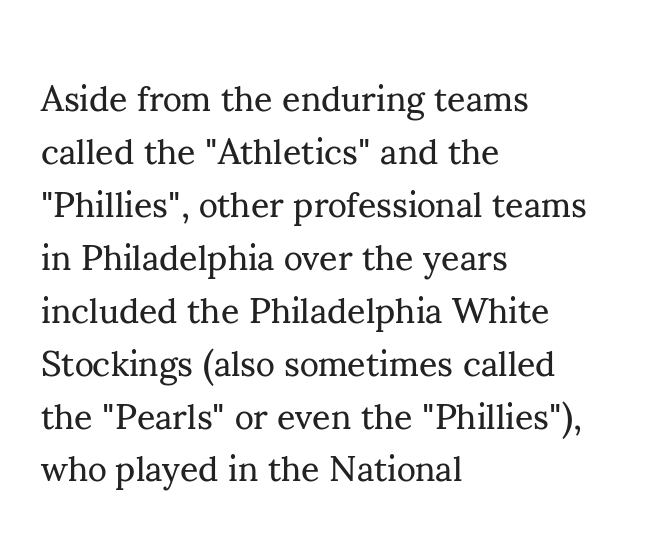
Q: Is the text bold? A: No.
Q: Is the text italic (slanted)? A: No, it is upright.
Q: Is the typeface a serif or a sans-serif typeface? A: Serif.
Q: Is the text underlined? A: No.
Q: How is the paragraph aligned? A: Left-aligned.
Q: Is the spacing between letters normal or unusually wide? A: Normal.
Q: Is the spacing between lines tight, normal or loose? A: Normal.
Q: Width (condensed, normal, or wide)? A: Normal.
Q: Stroke contrast? A: Medium.
Q: x-height? A: Small.
Q: Monospaced? A: No.
